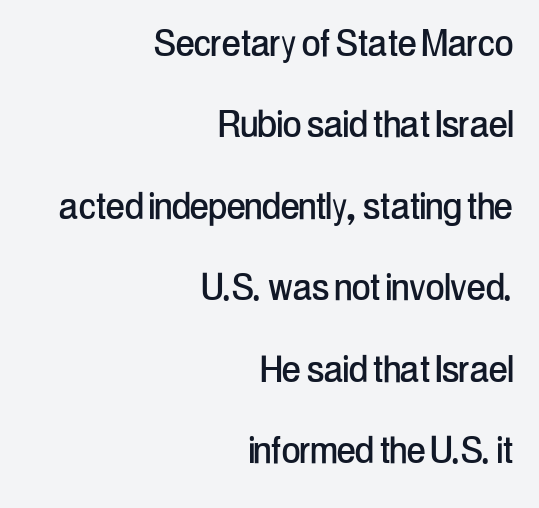
The image shows 45 px condensed sans-serif type, upright; set right-aligned, line spacing 1.81x, normal letter spacing, not underlined; low stroke contrast and a medium x-height.
